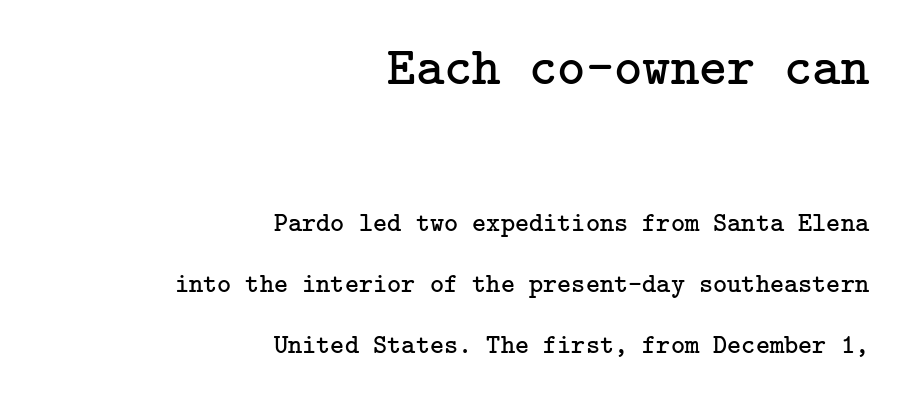
Q: Is the text bold? A: No.
Q: Is the text italic (slanted)? A: No, it is upright.
Q: Is the typeface a serif or a sans-serif typeface? A: Serif.
Q: Is the text underlined? A: No.
Q: How is the paragraph aligned? A: Right-aligned.
Q: Is the spacing between letters normal or unusually wide? A: Normal.
Q: Is the spacing between lines tight, normal or loose? A: Loose.
Q: Which block of text is set in a larger size, the first (top) or the second (bottom)? A: The first (top) one.
Q: Width (condensed, normal, or wide)? A: Normal.
Q: Stroke contrast? A: Low.
Q: x-height? A: Medium.
